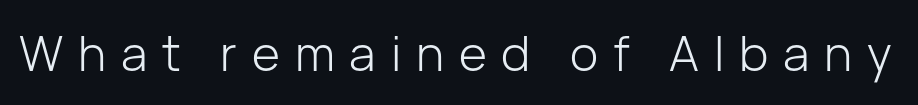
Q: Is the text bold? A: No.
Q: Is the text italic (slanted)? A: No, it is upright.
Q: Is the typeface a serif or a sans-serif typeface? A: Sans-serif.
Q: Is the text underlined? A: No.
Q: Is the spacing between letters normal or unusually wide? A: Unusually wide.
Q: Width (condensed, normal, or wide)? A: Normal.
Q: Stroke contrast? A: Low.
Q: x-height? A: Medium.
Q: Monospaced? A: No.
